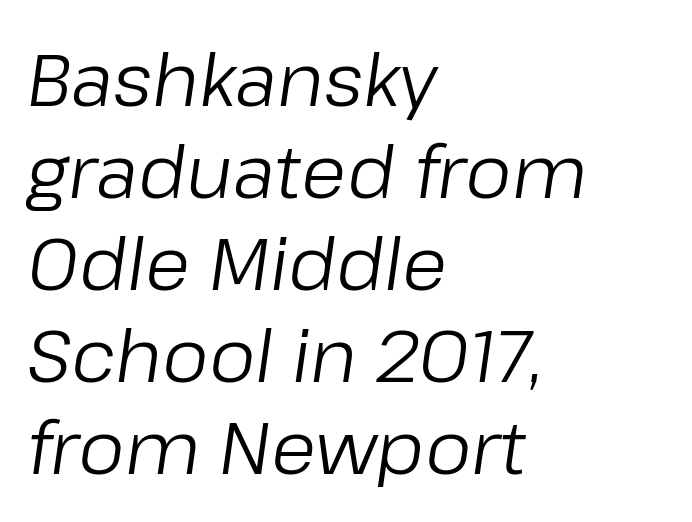
{"italic": "yes", "lean": "right", "slant_degrees": 8, "bold": "no", "weight": "regular", "width": "normal", "stroke_contrast": "low", "x_height": "medium", "monospaced": "no", "underline": "no", "align": "left", "line_spacing": "normal", "line_spacing_ratio": 1.26, "letter_spacing": "normal", "letter_spacing_em": 0.0, "glyph_px": 73}
